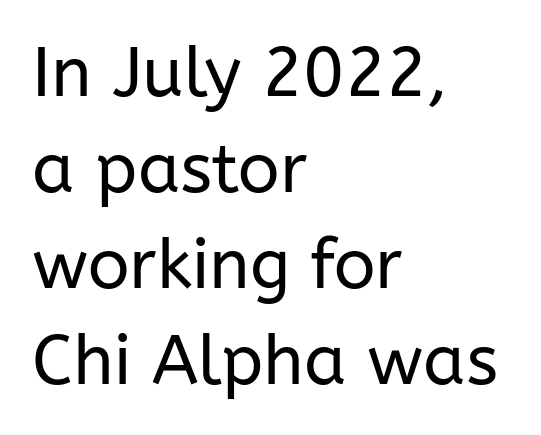
The image shows 69 px regular-weight sans-serif type, upright; set left-aligned, normal line spacing (1.39x), normal letter spacing, not underlined; low stroke contrast and a medium x-height.
